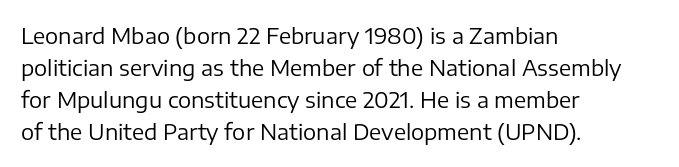
The image shows 22 px text type, upright; set left-aligned, normal line spacing (1.46x), normal letter spacing, not underlined.
